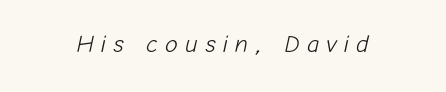
Q: Is the text bold? A: No.
Q: Is the text italic (slanted)? A: Yes, it leans right by about 12 degrees.
Q: Is the text underlined? A: No.
Q: Is the spacing between letters normal or unusually wide? A: Unusually wide.
